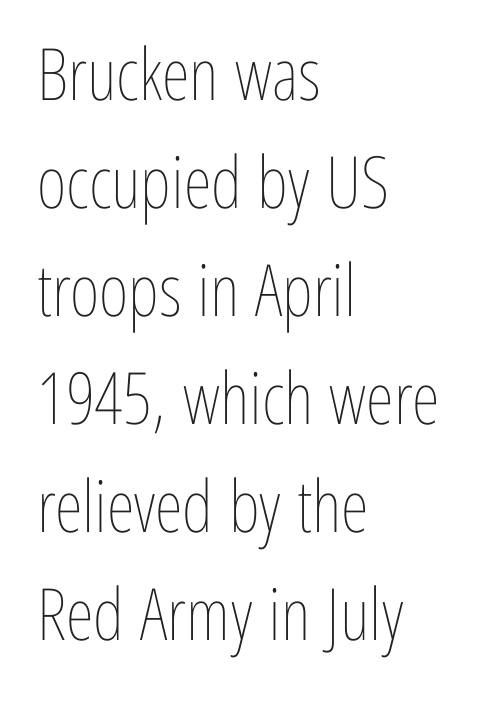
The image shows 72 px thin, condensed type, upright; set left-aligned, normal line spacing (1.5x), normal letter spacing, not underlined; low stroke contrast and a medium x-height.
